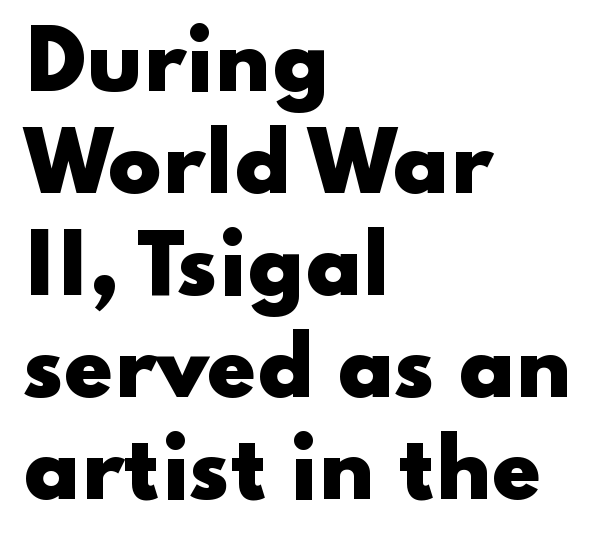
The image shows 79 px heavy, wide sans-serif type, upright; set left-aligned, normal line spacing (1.29x), normal letter spacing, not underlined; low stroke contrast and a small x-height.
